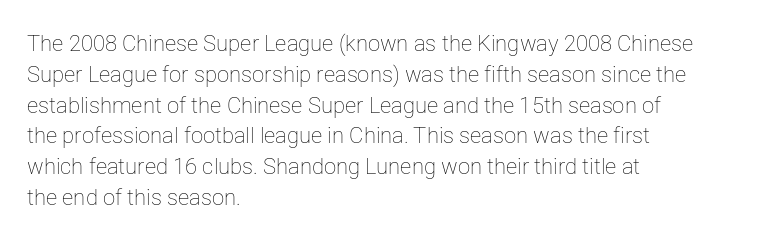
The image shows 22 px text type, upright; set left-aligned, normal line spacing (1.4x), normal letter spacing, not underlined.
